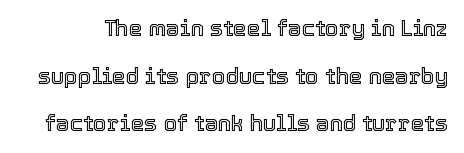
{"italic": "no", "underline": "no", "line_spacing": "loose", "line_spacing_ratio": 2.17, "letter_spacing": "normal", "letter_spacing_em": 0.0, "glyph_px": 22}
